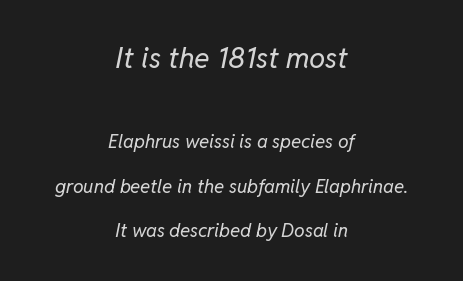
{"italic": "yes", "lean": "right", "slant_degrees": 11, "bold": "no", "weight": "regular", "width": "normal", "stroke_contrast": "low", "x_height": "medium", "monospaced": "no", "underline": "no", "align": "center", "line_spacing": "loose", "line_spacing_ratio": 2.32, "letter_spacing": "normal", "letter_spacing_em": 0.0, "larger_block": "first", "size_ratio": 1.53, "glyph_px": 29}
